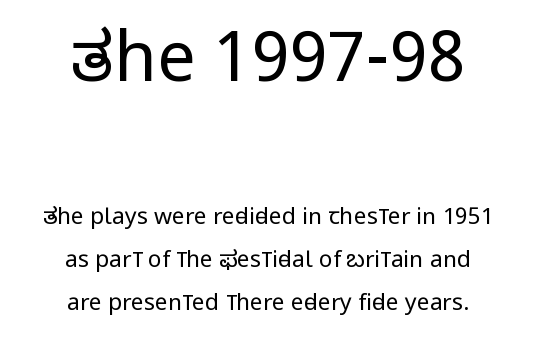
Q: Is the text bold? A: No.
Q: Is the text italic (slanted)? A: No, it is upright.
Q: Is the typeface a serif or a sans-serif typeface? A: Sans-serif.
Q: Is the text underlined? A: No.
Q: How is the paragraph aligned? A: Centered.
Q: Is the spacing between letters normal or unusually wide? A: Normal.
Q: Which block of text is set in a larger size, the first (top) or the second (bottom)? A: The first (top) one.
Q: Width (condensed, normal, or wide)? A: Condensed.
Q: Stroke contrast? A: Low.
Q: x-height? A: Large.
Q: Monospaced? A: No.
